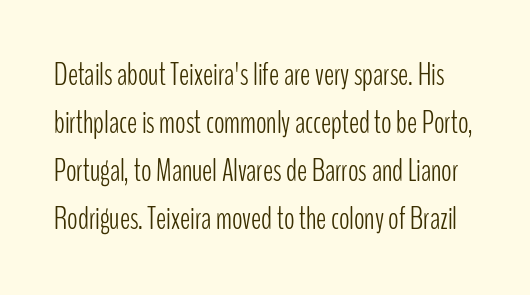
Q: Is the text bold? A: No.
Q: Is the text italic (slanted)? A: No, it is upright.
Q: Is the typeface a serif or a sans-serif typeface? A: Sans-serif.
Q: Is the text underlined? A: No.
Q: Is the spacing between letters normal or unusually wide? A: Normal.
Q: Is the spacing between lines tight, normal or loose? A: Normal.
Q: Width (condensed, normal, or wide)? A: Condensed.
Q: Stroke contrast? A: Low.
Q: x-height? A: Medium.
Q: Monospaced? A: No.
